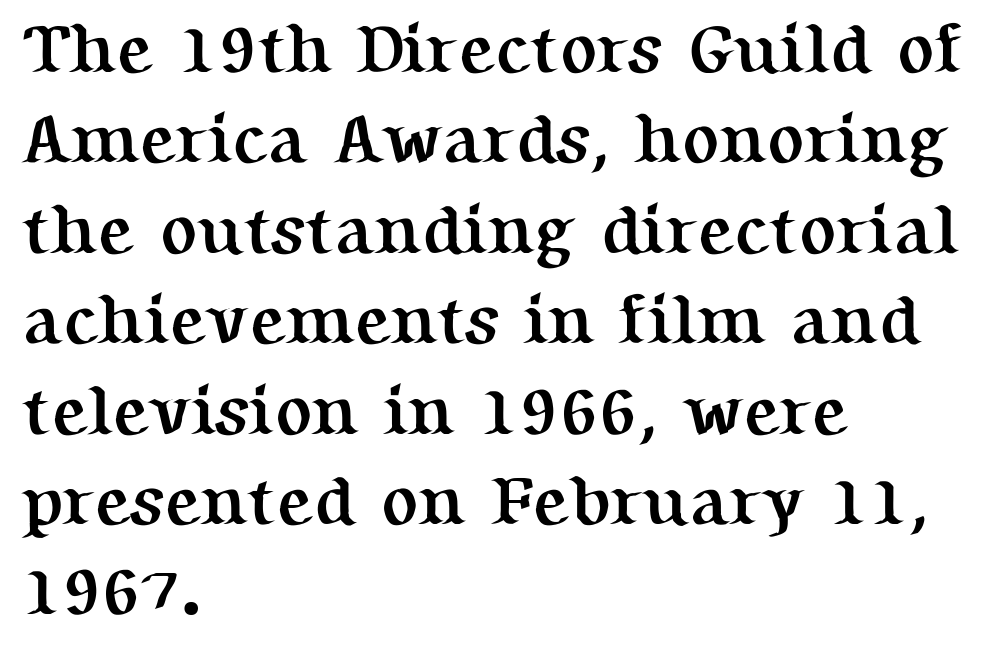
Q: Is the text bold? A: Yes.
Q: Is the text italic (slanted)? A: No, it is upright.
Q: Is the typeface a serif or a sans-serif typeface? A: Serif.
Q: Is the text underlined? A: No.
Q: How is the paragraph aligned? A: Left-aligned.
Q: Is the spacing between letters normal or unusually wide? A: Normal.
Q: Is the spacing between lines tight, normal or loose? A: Normal.
Q: Width (condensed, normal, or wide)? A: Normal.
Q: Stroke contrast? A: Medium.
Q: x-height? A: Medium.
Q: Monospaced? A: No.
